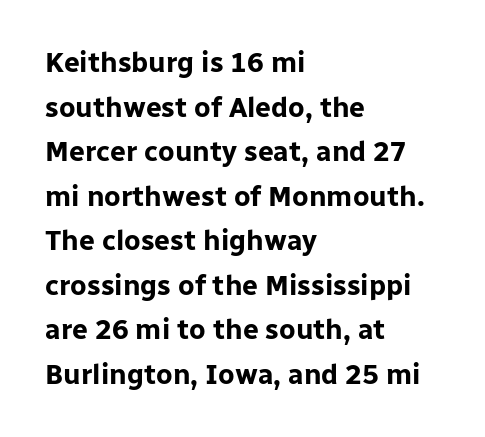
Here the glyphs are tracked normally, forming tight word shapes. On the weight axis this lands at bold, roughly 700. The type sits square on the baseline with zero lean. This rendering employs a face without finishing strokes, i.e., a sans-serif. Note the varied advance widths — an 'i' is clearly narrower than an 'm'. Baseline-to-baseline distance is the conventional proportion of letter height.
